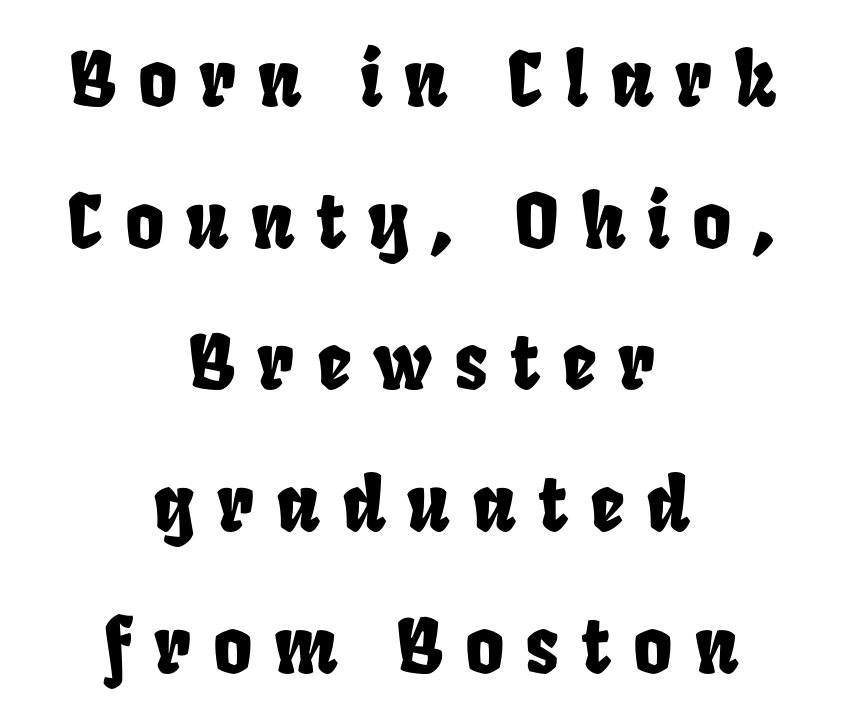
The image shows 75 px condensed type; set centered, line spacing 1.89x, unusually wide letter spacing (+0.29 em), not underlined; low stroke contrast and a large x-height.
